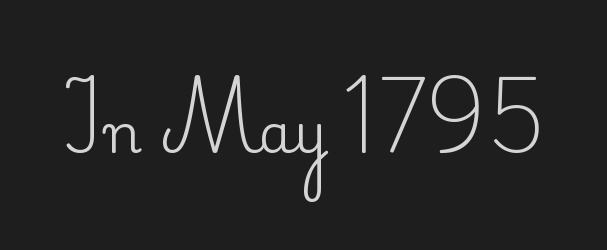
The image shows 54 px serif type, upright; set normal letter spacing, not underlined; medium stroke contrast and a small x-height.
